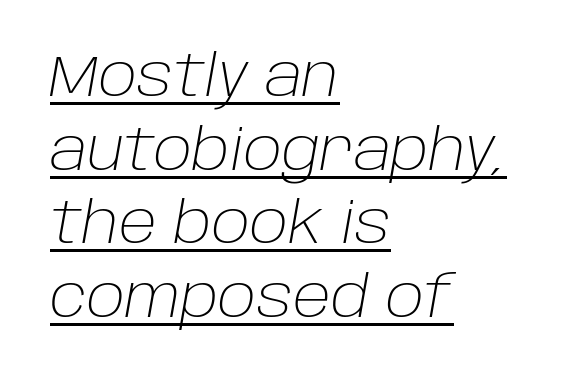
Q: Is the text bold? A: No.
Q: Is the text italic (slanted)? A: Yes, it leans right by about 10 degrees.
Q: Is the text underlined? A: Yes.
Q: How is the paragraph aligned? A: Left-aligned.
Q: Is the spacing between letters normal or unusually wide? A: Normal.
Q: Is the spacing between lines tight, normal or loose? A: Normal.
Q: Width (condensed, normal, or wide)? A: Normal.
Q: Stroke contrast? A: Low.
Q: x-height? A: Large.
Q: Monospaced? A: No.
